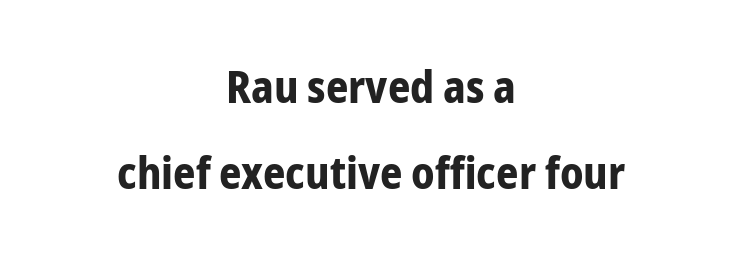
The image shows 44 px bold, condensed sans-serif type, upright; set centered, loose line spacing (1.96x), normal letter spacing, not underlined; low stroke contrast and a medium x-height.
